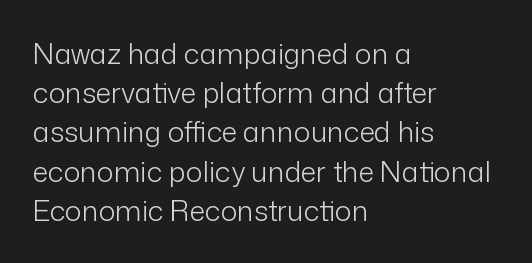
The image shows 28 px light sans-serif type, upright; set left-aligned, normal line spacing (1.4x), normal letter spacing, not underlined; low stroke contrast and a medium x-height.
